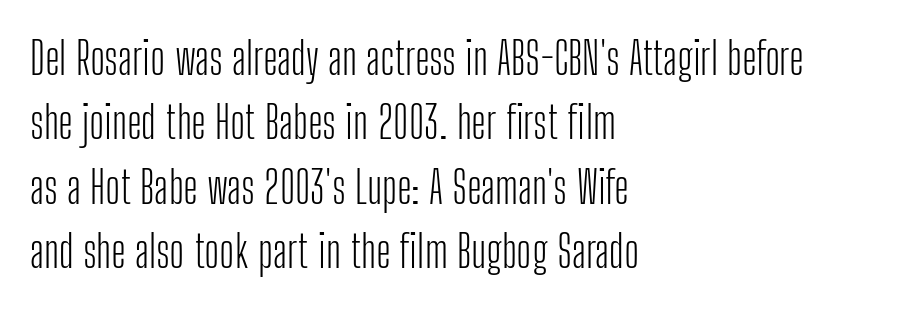
You could not count columns in this text — the font is proportionally spaced. The space between consecutive lines is moderate. The type family on display is of the sans-serif kind. Designer's note — italics off, roman on. Beneath every word, the page is bare. The line texture is even and compact thanks to regular tracking.
